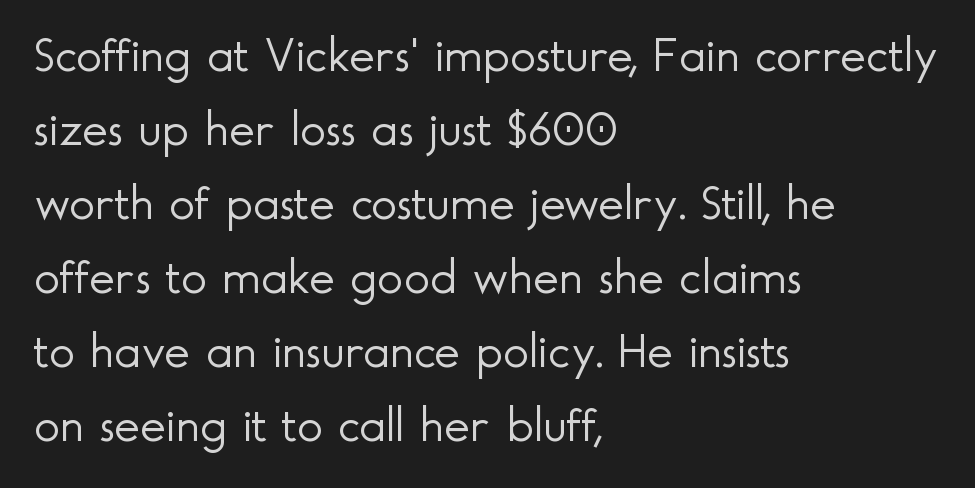
The image shows 49 px light sans-serif type, upright; set left-aligned, normal line spacing (1.51x), normal letter spacing, not underlined; a small x-height.
